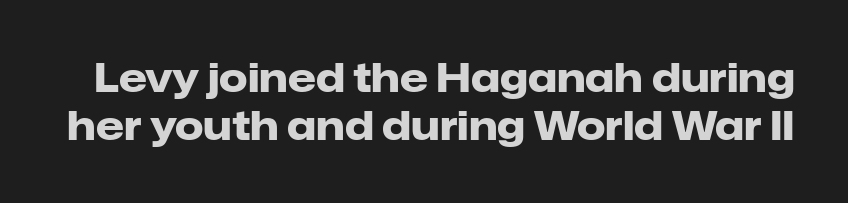
{"serif": "no", "italic": "no", "bold": "yes", "weight": "heavy", "width": "normal", "stroke_contrast": "low", "x_height": "medium", "monospaced": "no", "underline": "no", "line_spacing_ratio": 1.2, "letter_spacing": "normal", "letter_spacing_em": 0.0, "glyph_px": 40}
